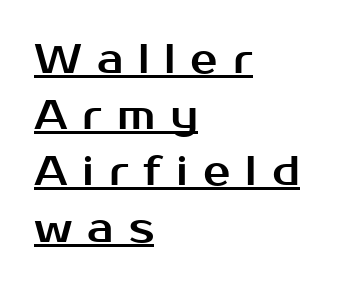
The glyphs are accompanied by a horizontal stroke just below them. What's the leading like? Ordinary, nothing unusual. These lines are composed in type without serifs. Layout note: lines flush left. Is this a fixed-width face? No — the glyphs have proportional, varying widths.
